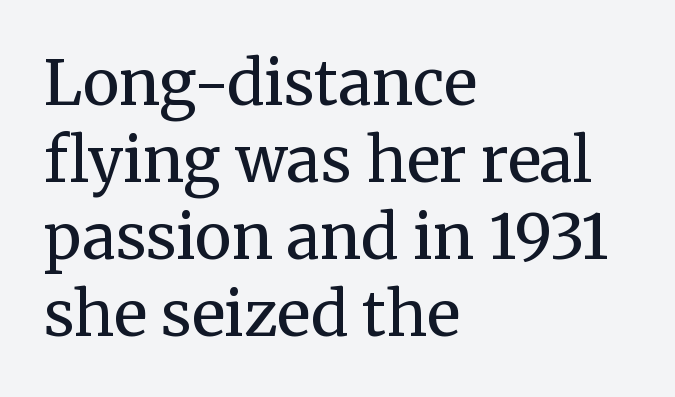
{"serif": "yes", "italic": "no", "bold": "no", "weight": "regular", "width": "normal", "stroke_contrast": "medium", "x_height": "medium", "monospaced": "no", "underline": "no", "align": "left", "line_spacing_ratio": 1.24, "letter_spacing": "normal", "letter_spacing_em": 0.0, "glyph_px": 62}
